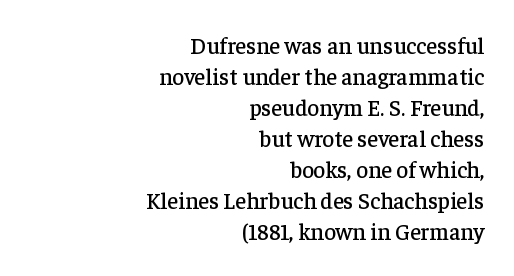
Q: Is the text italic (slanted)? A: No, it is upright.
Q: Is the text underlined? A: No.
Q: How is the paragraph aligned? A: Right-aligned.
Q: Is the spacing between letters normal or unusually wide? A: Normal.
Q: Is the spacing between lines tight, normal or loose? A: Normal.
